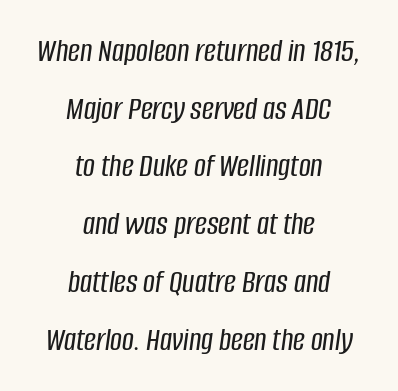
Q: Is the text italic (slanted)? A: Yes, it leans right by about 8 degrees.
Q: Is the text underlined? A: No.
Q: How is the paragraph aligned? A: Centered.
Q: Is the spacing between letters normal or unusually wide? A: Normal.
Q: Width (condensed, normal, or wide)? A: Condensed.
Q: Stroke contrast? A: Low.
Q: x-height? A: Large.
Q: Monospaced? A: No.
